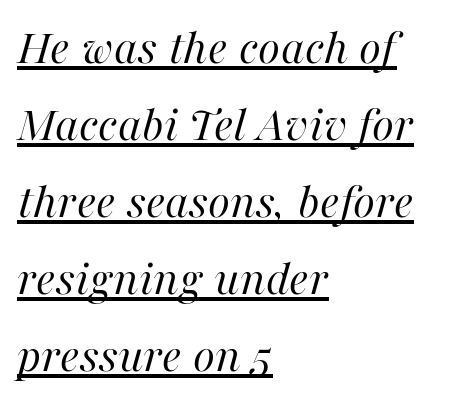
Q: Is the text bold? A: No.
Q: Is the text italic (slanted)? A: Yes, it leans right by about 16 degrees.
Q: Is the text underlined? A: Yes.
Q: How is the paragraph aligned? A: Left-aligned.
Q: Is the spacing between letters normal or unusually wide? A: Normal.
Q: Is the spacing between lines tight, normal or loose? A: Normal.
Q: Width (condensed, normal, or wide)? A: Normal.
Q: Stroke contrast? A: High.
Q: x-height? A: Medium.
Q: Monospaced? A: No.
